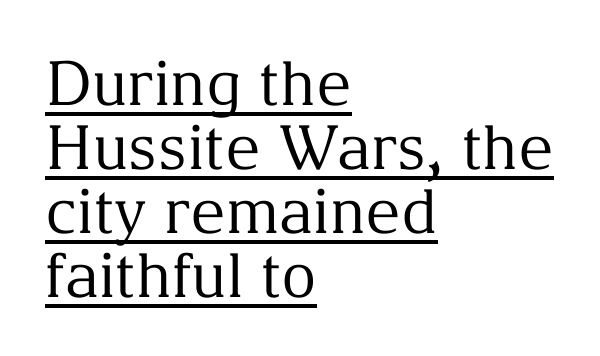
Q: Is the text bold? A: No.
Q: Is the text italic (slanted)? A: No, it is upright.
Q: Is the typeface a serif or a sans-serif typeface? A: Serif.
Q: Is the text underlined? A: Yes.
Q: How is the paragraph aligned? A: Left-aligned.
Q: Is the spacing between letters normal or unusually wide? A: Normal.
Q: Is the spacing between lines tight, normal or loose? A: Tight.
Q: Width (condensed, normal, or wide)? A: Normal.
Q: Stroke contrast? A: Medium.
Q: x-height? A: Medium.
Q: Monospaced? A: No.
